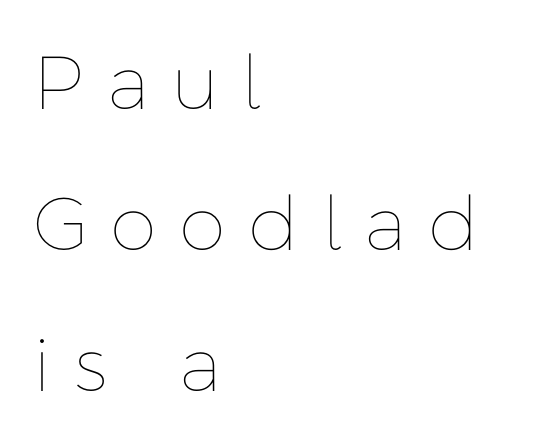
{"italic": "no", "bold": "no", "weight": "thin", "width": "normal", "stroke_contrast": "low", "x_height": "medium", "monospaced": "no", "underline": "no", "align": "left", "line_spacing_ratio": 1.88, "letter_spacing": "wide", "letter_spacing_em": 0.36, "glyph_px": 75}
